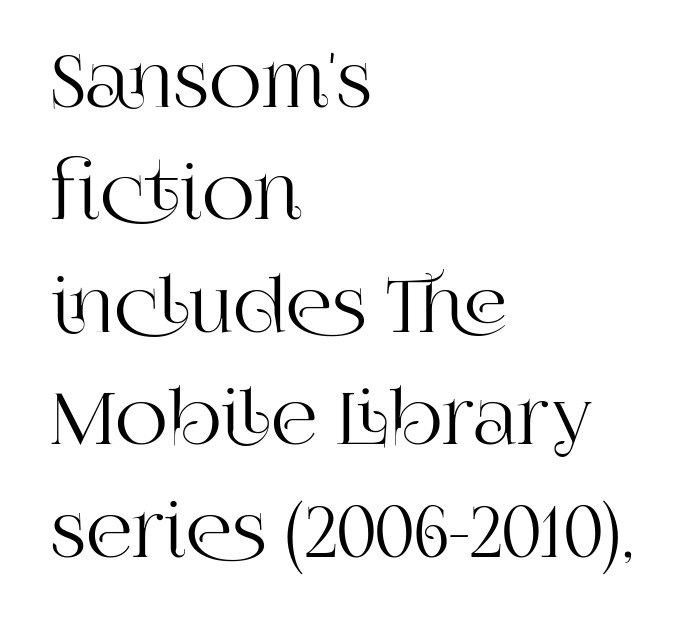
The lettering holds an erect, upright posture throughout. No extra tracking has been applied to these lines. The vertical gap from one line to the next is medium. Compared with a centered layout, this one pins lines to the left instead. Look at the bottom of the vertical strokes: they flare into serifs here. The baseline area is clear.
